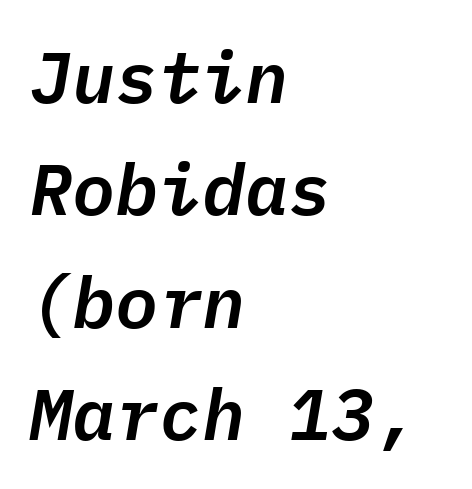
Q: Is the text italic (slanted)? A: Yes, it leans right by about 9 degrees.
Q: Is the text underlined? A: No.
Q: How is the paragraph aligned? A: Left-aligned.
Q: Is the spacing between letters normal or unusually wide? A: Normal.
Q: Is the spacing between lines tight, normal or loose? A: Normal.
Q: Width (condensed, normal, or wide)? A: Normal.
Q: Stroke contrast? A: Low.
Q: x-height? A: Medium.
Q: Monospaced? A: Yes.
